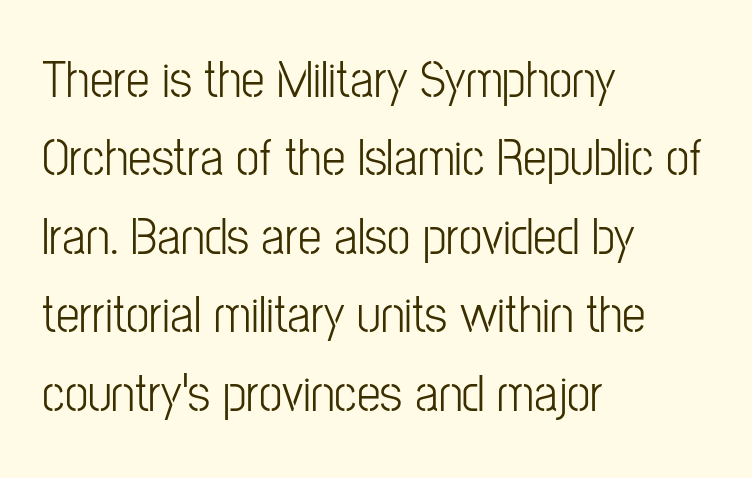
The image shows 53 px light, condensed sans-serif type, upright; set left-aligned, normal line spacing (1.48x), normal letter spacing, not underlined; low stroke contrast and a medium x-height.
